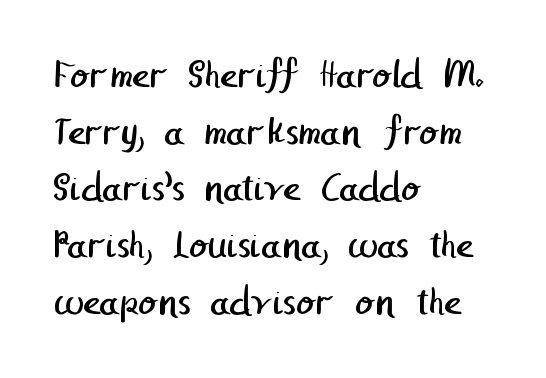
This block has exactly the height ordinary leading produces. Stroke thickness stays within the range of a standard reading face or lighter. One-word summary of the alignment: left. Font category for this specimen: sans-serif. Just letters on the line, the space beneath them empty. You could call the tracking neutral — neither tight nor loose.
